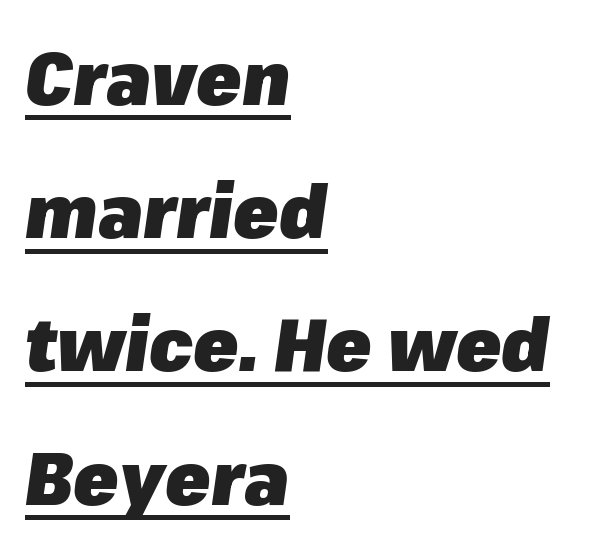
{"italic": "yes", "lean": "right", "slant_degrees": 8, "bold": "yes", "weight": "heavy", "width": "normal", "stroke_contrast": "low", "x_height": "medium", "monospaced": "no", "underline": "yes", "align": "left", "line_spacing_ratio": 1.8, "letter_spacing": "normal", "letter_spacing_em": 0.0, "glyph_px": 74}
